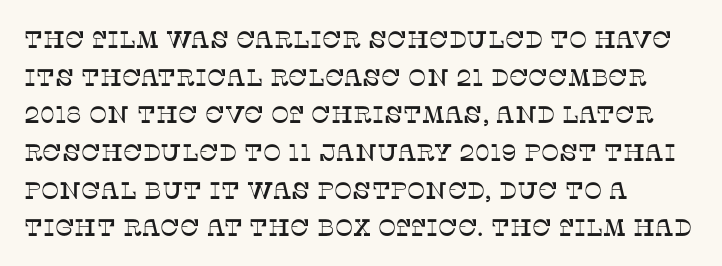
Q: Is the text italic (slanted)? A: No, it is upright.
Q: Is the text underlined? A: No.
Q: How is the paragraph aligned? A: Left-aligned.
Q: Is the spacing between letters normal or unusually wide? A: Normal.
Q: Is the spacing between lines tight, normal or loose? A: Normal.
